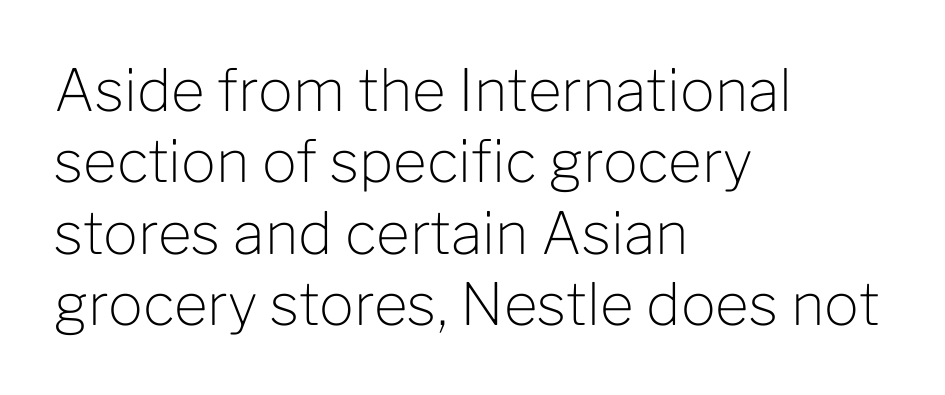
The image shows 58 px light sans-serif type, upright; set left-aligned, line spacing 1.23x, normal letter spacing, not underlined; low stroke contrast and a medium x-height.
